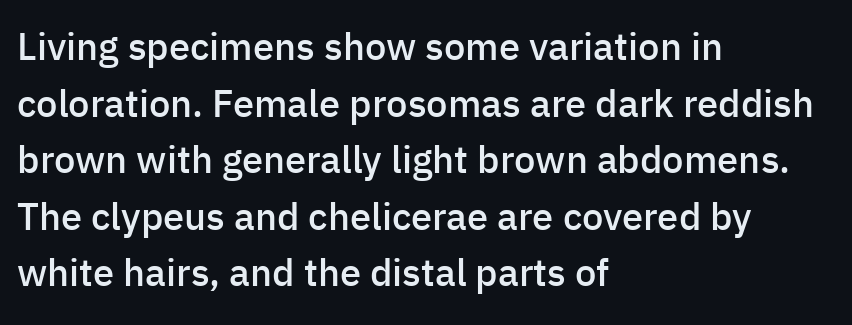
Q: Is the text bold? A: Semi-bold.
Q: Is the text italic (slanted)? A: No, it is upright.
Q: Is the typeface a serif or a sans-serif typeface? A: Sans-serif.
Q: Is the text underlined? A: No.
Q: How is the paragraph aligned? A: Left-aligned.
Q: Is the spacing between letters normal or unusually wide? A: Normal.
Q: Is the spacing between lines tight, normal or loose? A: Normal.
Q: Width (condensed, normal, or wide)? A: Normal.
Q: Stroke contrast? A: Low.
Q: x-height? A: Medium.
Q: Monospaced? A: No.
